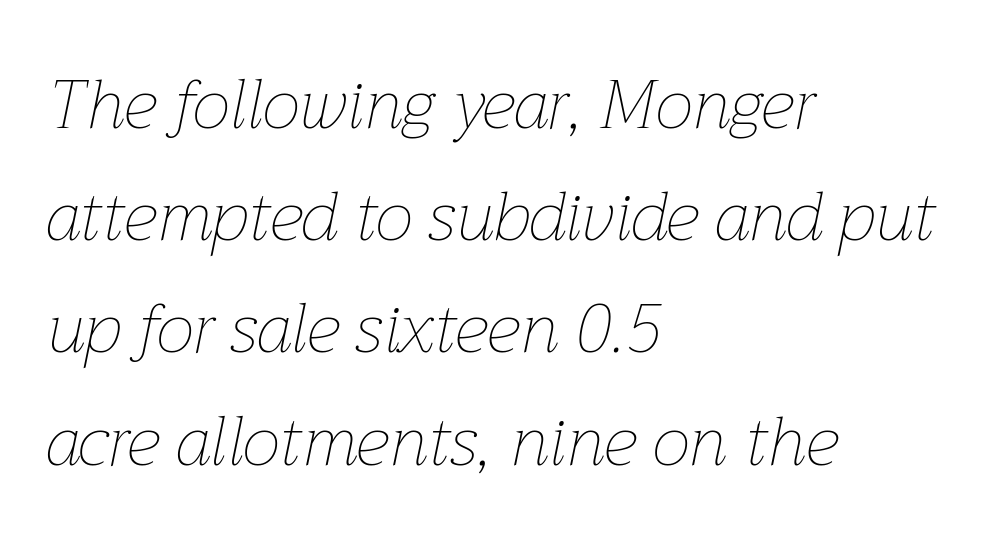
Q: Is the text bold? A: No.
Q: Is the text italic (slanted)? A: Yes, it leans right by about 12 degrees.
Q: Is the text underlined? A: No.
Q: How is the paragraph aligned? A: Left-aligned.
Q: Is the spacing between letters normal or unusually wide? A: Normal.
Q: Is the spacing between lines tight, normal or loose? A: Normal.
Q: Width (condensed, normal, or wide)? A: Normal.
Q: Stroke contrast? A: Low.
Q: x-height? A: Medium.
Q: Monospaced? A: No.
